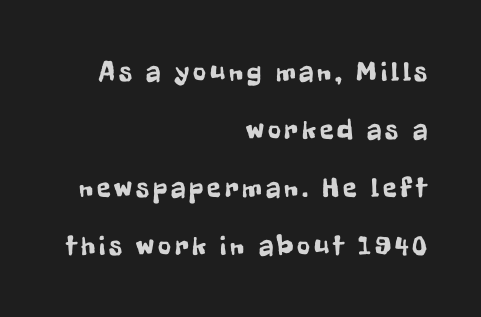
Q: Is the text italic (slanted)? A: No, it is upright.
Q: Is the typeface a serif or a sans-serif typeface? A: Sans-serif.
Q: Is the text underlined? A: No.
Q: How is the paragraph aligned? A: Right-aligned.
Q: Is the spacing between lines tight, normal or loose? A: Loose.
Q: Width (condensed, normal, or wide)? A: Condensed.
Q: Stroke contrast? A: Low.
Q: x-height? A: Medium.
Q: Monospaced? A: No.
